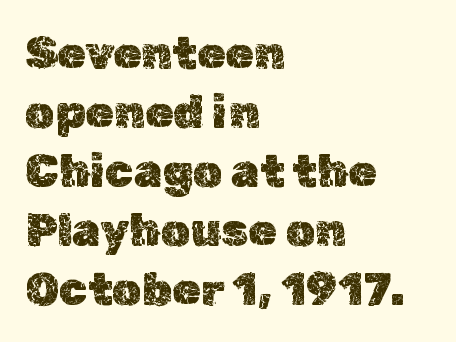
Q: Is the text italic (slanted)? A: No, it is upright.
Q: Is the text underlined? A: No.
Q: How is the paragraph aligned? A: Left-aligned.
Q: Is the spacing between letters normal or unusually wide? A: Normal.
Q: Is the spacing between lines tight, normal or loose? A: Normal.
Q: Width (condensed, normal, or wide)? A: Normal.
Q: x-height? A: Medium.
Q: Monospaced? A: No.
